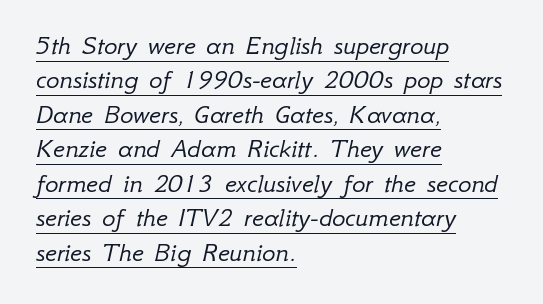
The passage shown is underscored from start to finish. Observe the lean: these are italic letterforms. The passage shown is not bold in any degree. You could call the tracking neutral — neither tight nor loose. These lines are set flush left with a ragged right edge. The face used here is proportionally spaced, like ordinary book or web type.
